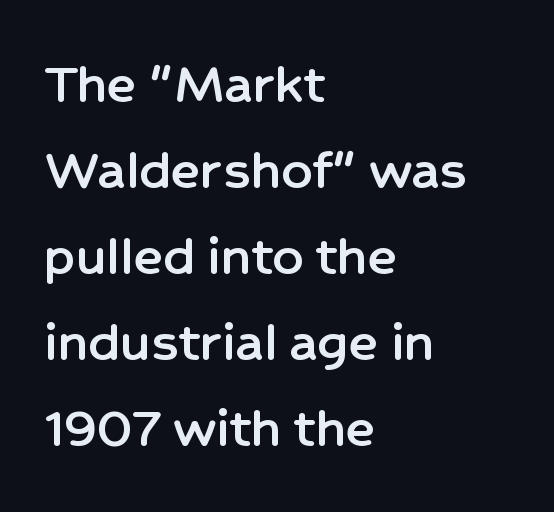
Q: Is the text italic (slanted)? A: No, it is upright.
Q: Is the typeface a serif or a sans-serif typeface? A: Sans-serif.
Q: Is the text underlined? A: No.
Q: How is the paragraph aligned? A: Left-aligned.
Q: Is the spacing between letters normal or unusually wide? A: Normal.
Q: Is the spacing between lines tight, normal or loose? A: Normal.
Q: Width (condensed, normal, or wide)? A: Normal.
Q: Stroke contrast? A: Low.
Q: x-height? A: Medium.
Q: Monospaced? A: No.
